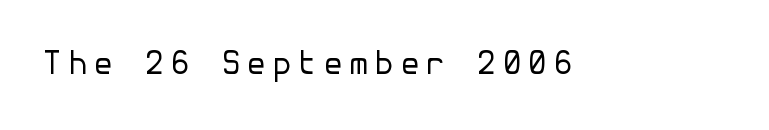
Does the type have serifs? No, each stem ends abruptly. Posture: upright roman. No heavy texture on the line: the type isn't bold. The glyphs are unaccompanied by any horizontal stroke below them.
